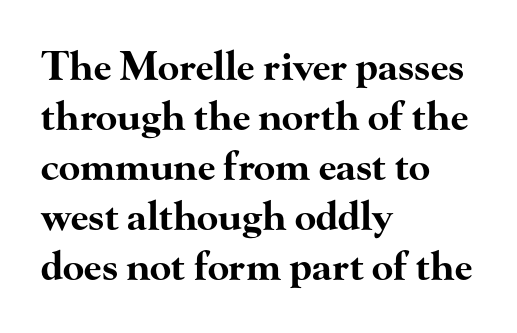
{"serif": "yes", "italic": "no", "bold": "yes", "weight": "bold", "width": "wide", "stroke_contrast": "high", "x_height": "small", "monospaced": "no", "underline": "no", "align": "left", "line_spacing": "normal", "line_spacing_ratio": 1.28, "letter_spacing": "normal", "letter_spacing_em": 0.0, "glyph_px": 39}
